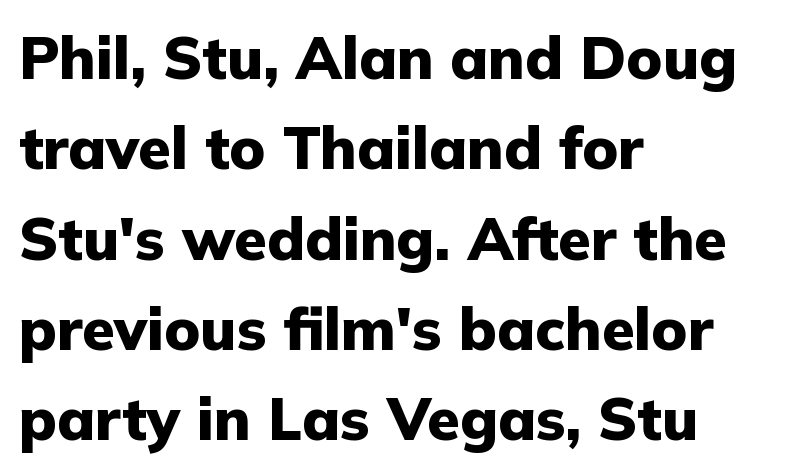
The image shows 59 px heavy sans-serif type, upright; set left-aligned, normal line spacing (1.53x), normal letter spacing, not underlined; low stroke contrast and a medium x-height.
